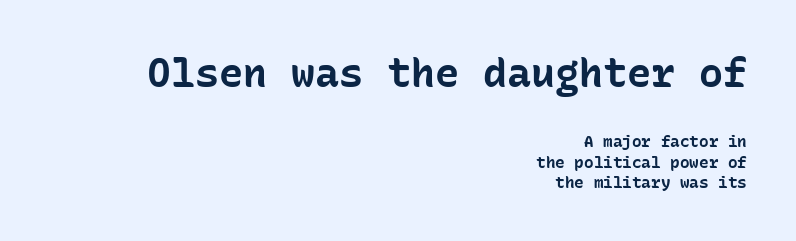
Note the uniform advance width — an 'i' takes as much space as an 'm'. These two chunks differ in scale, with the top chunk taking the larger measure. Each letter's strokes conclude bluntly, with no projecting serifs. Posture: straight, roman, zero tilt.
